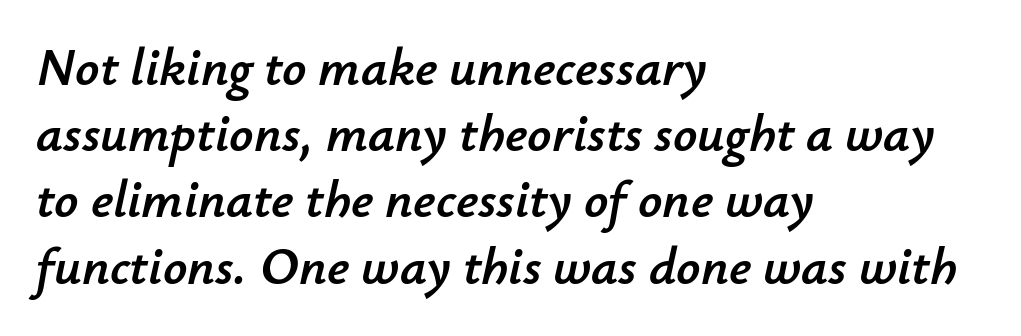
{"italic": "yes", "lean": "right", "slant_degrees": 12, "width": "normal", "stroke_contrast": "low", "x_height": "small", "monospaced": "no", "underline": "no", "align": "left", "line_spacing": "normal", "line_spacing_ratio": 1.25, "letter_spacing": "normal", "letter_spacing_em": 0.0, "glyph_px": 53}
